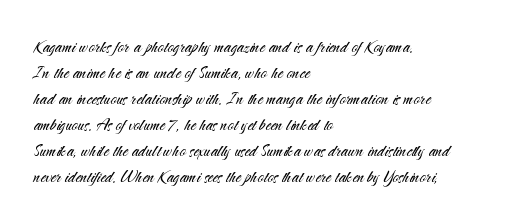
Unmarked baselines from the first word to the last. Students, note that the glyphs here touch the page at normal intervals. Which margin do the lines hug? The left one — the right edge is uneven. The typesetting does not lean heavy: it is not bold.
